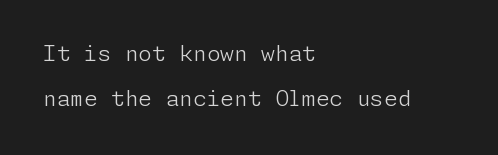
{"italic": "no", "bold": "no", "underline": "no", "align": "left", "line_spacing": "loose", "line_spacing_ratio": 2.05, "letter_spacing": "normal", "letter_spacing_em": 0.0, "glyph_px": 22}
